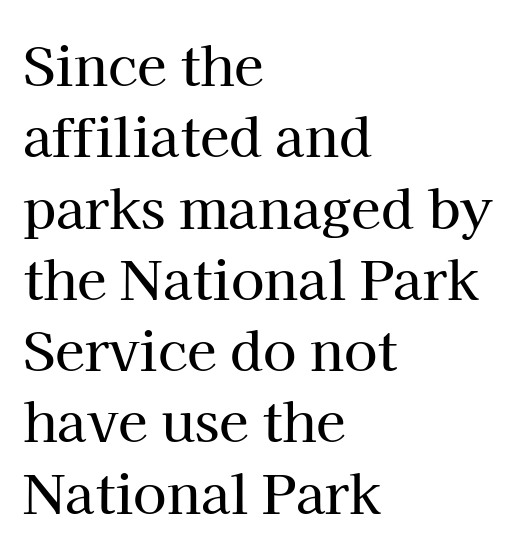
Q: Is the text italic (slanted)? A: No, it is upright.
Q: Is the typeface a serif or a sans-serif typeface? A: Serif.
Q: Is the text underlined? A: No.
Q: How is the paragraph aligned? A: Left-aligned.
Q: Is the spacing between letters normal or unusually wide? A: Normal.
Q: Is the spacing between lines tight, normal or loose? A: Normal.
Q: Width (condensed, normal, or wide)? A: Normal.
Q: Stroke contrast? A: High.
Q: x-height? A: Medium.
Q: Monospaced? A: No.
